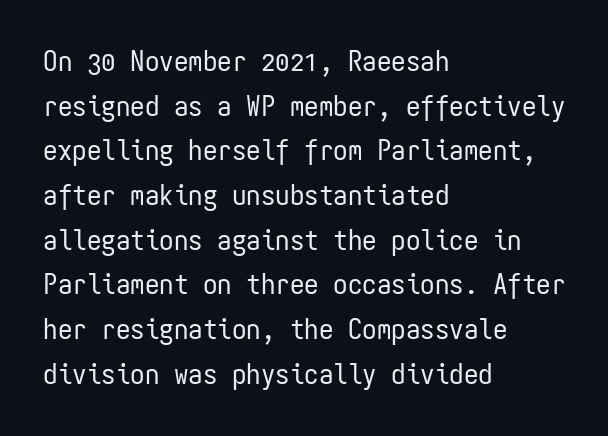
{"serif": "no", "italic": "no", "bold": "no", "weight": "regular", "width": "condensed", "stroke_contrast": "low", "x_height": "medium", "monospaced": "yes", "underline": "no", "align": "left", "line_spacing": "normal", "line_spacing_ratio": 1.54, "letter_spacing": "normal", "letter_spacing_em": 0.0, "glyph_px": 29}
